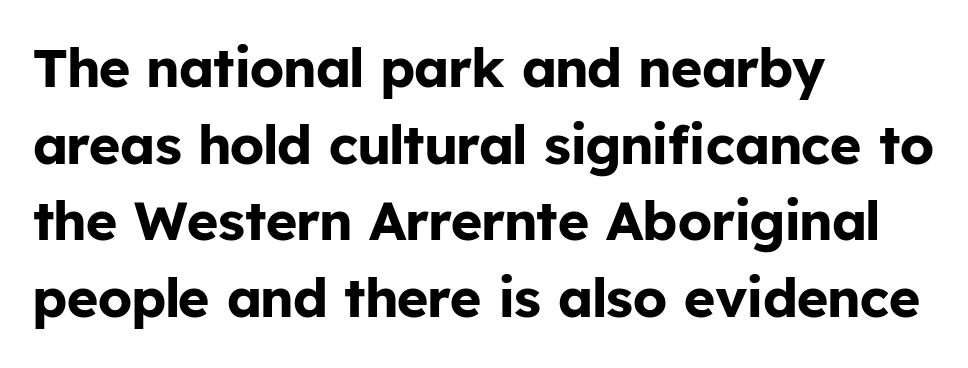
The image shows 54 px bold sans-serif type, upright; set left-aligned, normal line spacing (1.42x), normal letter spacing, not underlined; low stroke contrast and a medium x-height.
